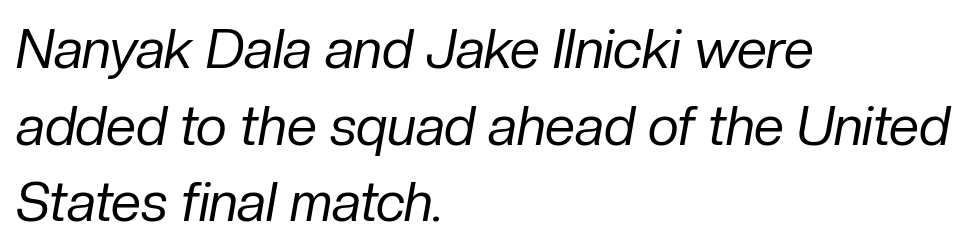
Q: Is the text bold? A: No.
Q: Is the text italic (slanted)? A: Yes, it leans right by about 10 degrees.
Q: Is the text underlined? A: No.
Q: How is the paragraph aligned? A: Left-aligned.
Q: Is the spacing between letters normal or unusually wide? A: Normal.
Q: Is the spacing between lines tight, normal or loose? A: Normal.
Q: Width (condensed, normal, or wide)? A: Normal.
Q: Stroke contrast? A: Low.
Q: x-height? A: Medium.
Q: Monospaced? A: No.
